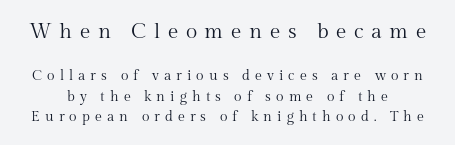
The image shows 21 px text type, upright; set normal line spacing (1.48x), unusually wide letter spacing (+0.36 em), not underlined; the first (top) block is 1.5x larger.
